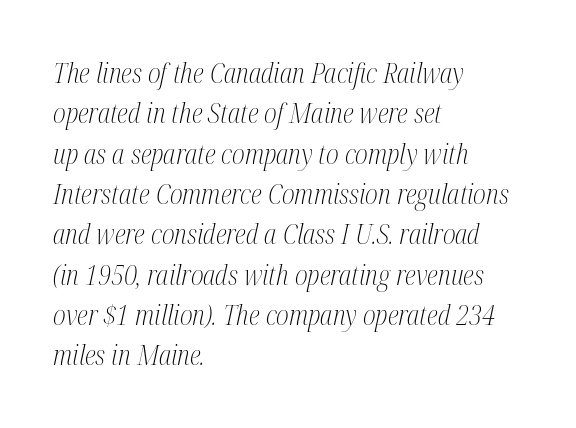
Nobody drew a line under any word here. Notice how descenders clear the ascenders below comfortably — that's standard leading. These lines are rendered in a variable-pitch font. The text carries the slant typical of an italic or oblique font. The ragged edge is on the right, which tells us the setting is flush left.
